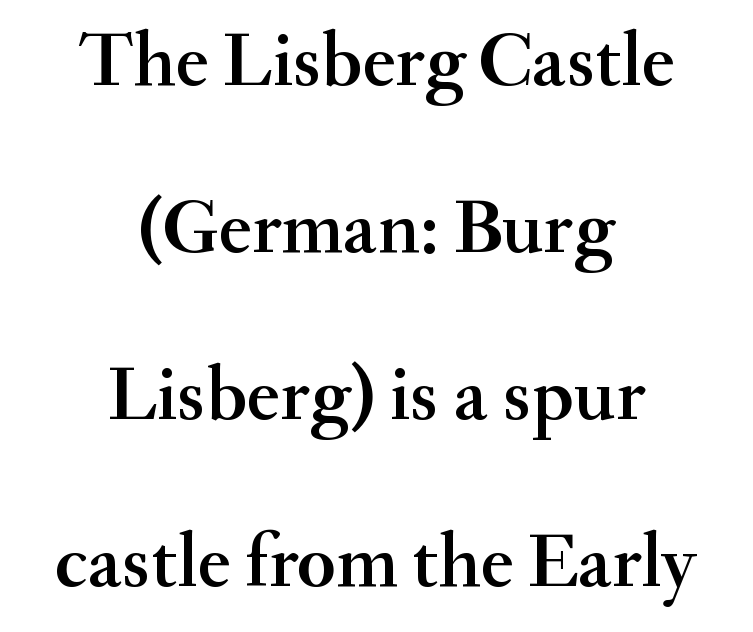
Q: Is the text italic (slanted)? A: No, it is upright.
Q: Is the typeface a serif or a sans-serif typeface? A: Serif.
Q: Is the text underlined? A: No.
Q: How is the paragraph aligned? A: Centered.
Q: Is the spacing between letters normal or unusually wide? A: Normal.
Q: Is the spacing between lines tight, normal or loose? A: Loose.
Q: Width (condensed, normal, or wide)? A: Normal.
Q: Stroke contrast? A: Medium.
Q: x-height? A: Small.
Q: Monospaced? A: No.
